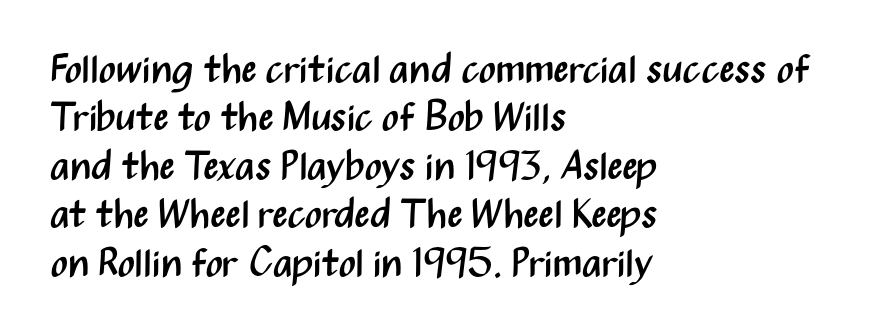
The image shows 40 px regular-weight, condensed sans-serif type, upright; set left-aligned, line spacing 1.21x, normal letter spacing, not underlined; medium stroke contrast and a medium x-height.
